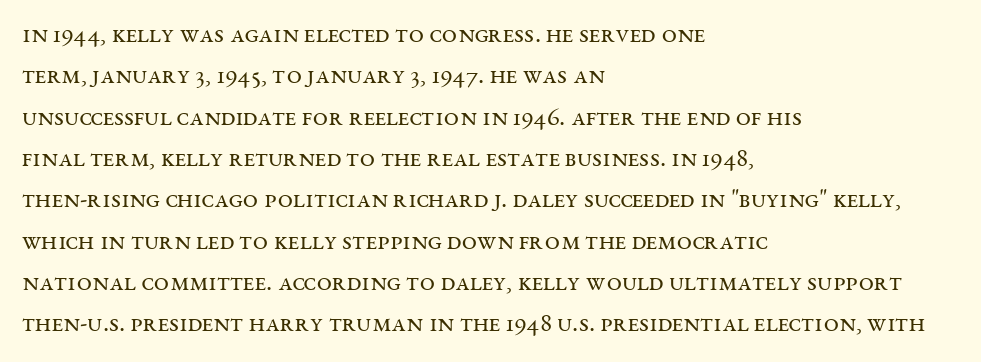
Q: Is the text bold? A: No.
Q: Is the text italic (slanted)? A: No, it is upright.
Q: Is the text underlined? A: No.
Q: How is the paragraph aligned? A: Left-aligned.
Q: Is the spacing between letters normal or unusually wide? A: Normal.
Q: Is the spacing between lines tight, normal or loose? A: Normal.
